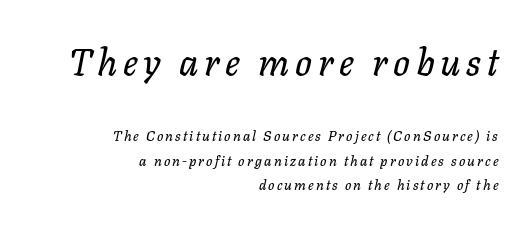
{"italic": "yes", "lean": "right", "slant_degrees": 11, "width": "normal", "stroke_contrast": "low", "x_height": "medium", "monospaced": "no", "underline": "no", "align": "right", "line_spacing_ratio": 1.75, "larger_block": "first", "size_ratio": 2.64, "glyph_px": 37}
